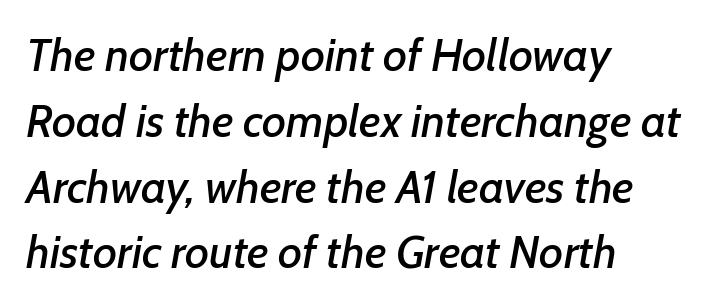
Is the letter spacing exaggerated? No — it looks like the ordinary default. Quick note: italic. The rag falls on the right side of this text block. A typesetter would call this proportional, since set widths differ per character. A typesetter would call this leading conventional body-copy spacing.
